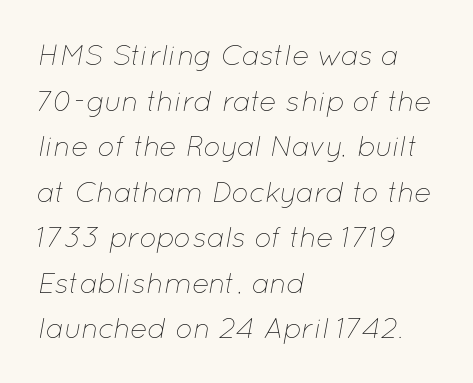
Rows of type keep a routine distance in the vertical direction. Yep, that's italic — everything's leaning. Look at the tracking — it's just the regular setting, nothing added. Alignment: flush left.
